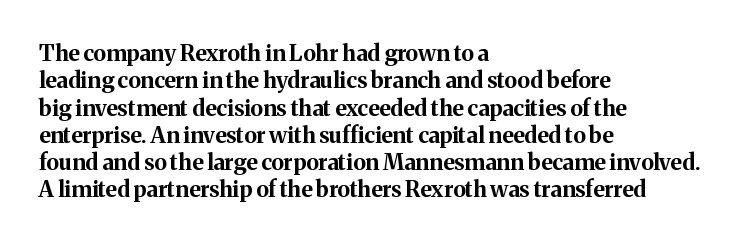
Chunky letters — that's bold for sure. Caption: standard tracking, unaltered. Descenders are the only things crossing below the line. Typeset ragged right — the left edge is the straight one. The letters stand upright; this is a roman face.
